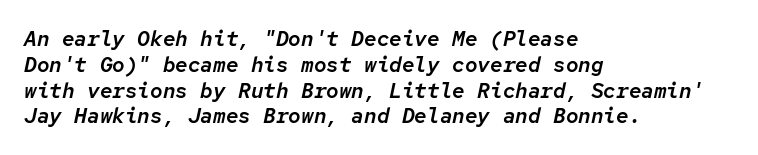
{"italic": "yes", "lean": "right", "slant_degrees": 12, "underline": "no", "align": "left", "line_spacing_ratio": 1.23, "letter_spacing": "normal", "letter_spacing_em": 0.0, "glyph_px": 21}
